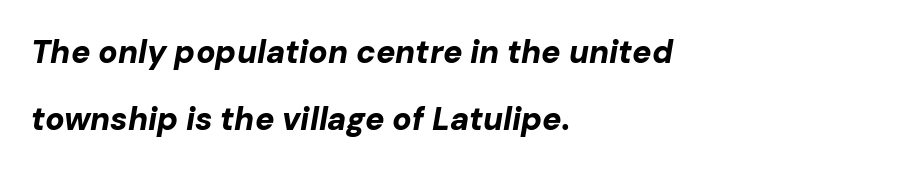
It's the slanting kind of type. Clear beneath every line of the passage. The space between consecutive lines is lavish. Weight: bold. Proportional: the letters do not fall into vertical columns. The gaps between neighbouring characters are ordinary and unremarkable.
